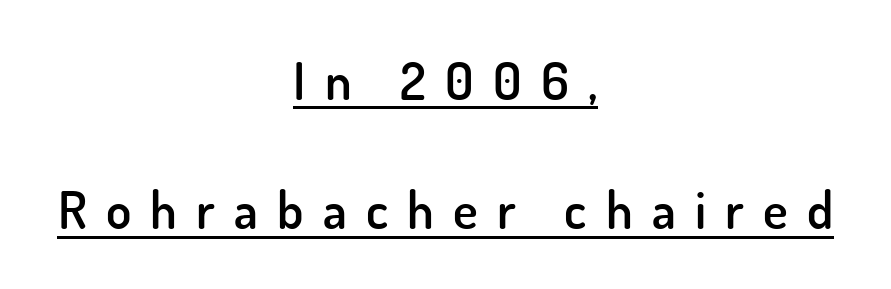
Interline gaps are noticeably wide in this sample. Each glyph is drawn with semibold strokes, heavier than normal yet not fully bold. The horizontal fit of the characters is loose and conspicuously gappy. Horizontal alignment here is central, giving a formal, balanced look.
